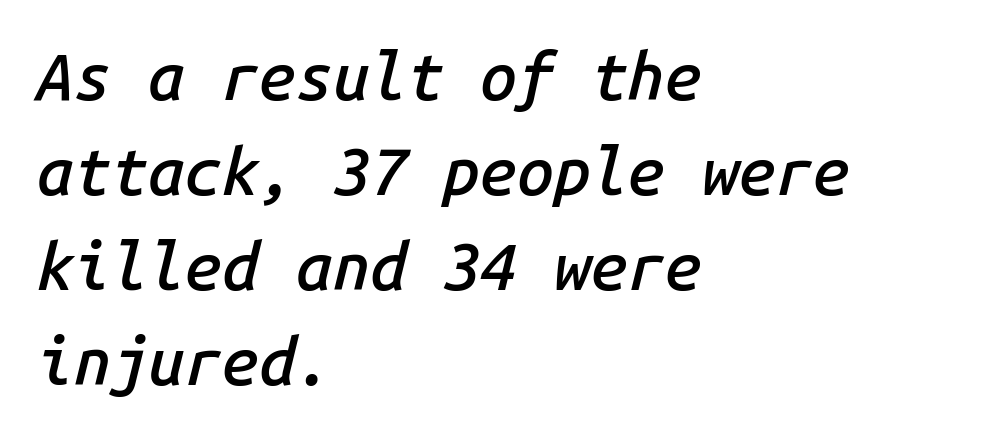
The image shows 66 px semibold type, italic (leaning right), monospaced; set left-aligned, normal line spacing (1.44x), normal letter spacing, not underlined; low stroke contrast and a medium x-height.
